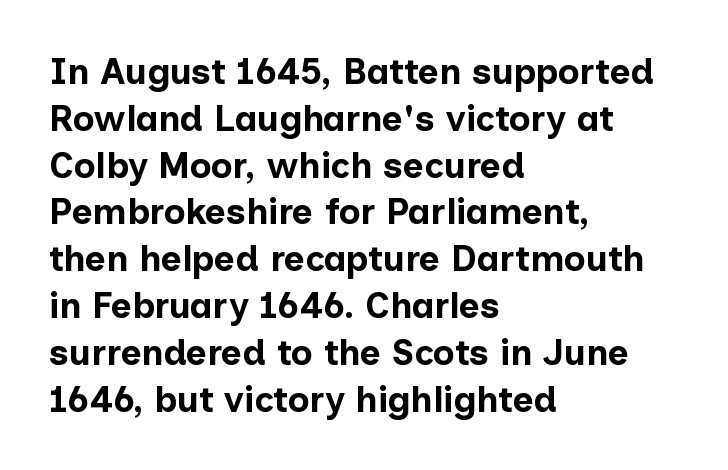
The image shows 36 px bold sans-serif type, upright; set left-aligned, normal line spacing (1.3x), normal letter spacing, not underlined; low stroke contrast and a medium x-height.
